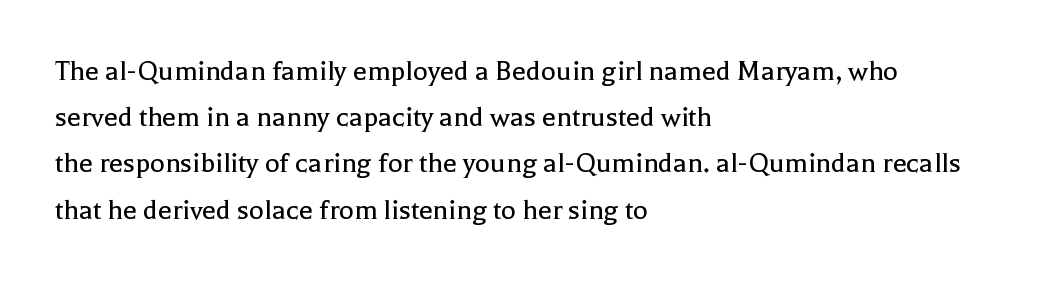
{"serif": "yes", "italic": "no", "bold": "no", "weight": "regular", "width": "normal", "x_height": "medium", "monospaced": "no", "underline": "no", "align": "left", "line_spacing": "normal", "line_spacing_ratio": 1.49, "letter_spacing": "normal", "letter_spacing_em": 0.0, "glyph_px": 31}
